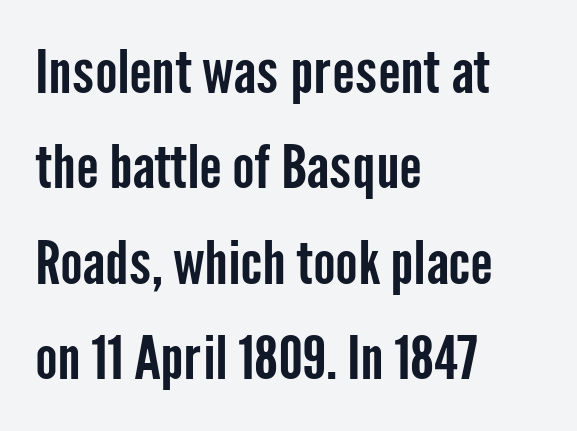
No word sits above an underline. The letters advance in unequal steps, a hallmark of proportional type. Leading matches the norm, producing a regular column. Note: no serifs on the glyphs. Nope, not italic — everything's standing straight. Is the letter spacing exaggerated? No — it looks like the ordinary default.
